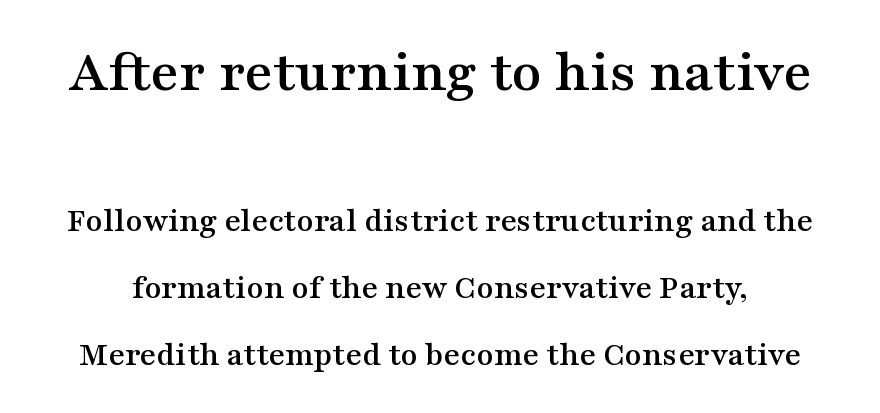
{"serif": "yes", "italic": "no", "width": "wide", "stroke_contrast": "medium", "x_height": "medium", "monospaced": "no", "underline": "no", "line_spacing": "loose", "line_spacing_ratio": 1.91, "letter_spacing": "normal", "letter_spacing_em": 0.0, "larger_block": "first", "size_ratio": 1.74, "glyph_px": 61}
